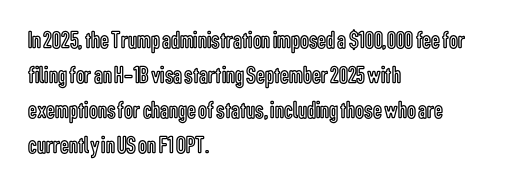
Q: Is the text italic (slanted)? A: No, it is upright.
Q: Is the text underlined? A: No.
Q: How is the paragraph aligned? A: Left-aligned.
Q: Is the spacing between letters normal or unusually wide? A: Normal.
Q: Is the spacing between lines tight, normal or loose? A: Normal.
